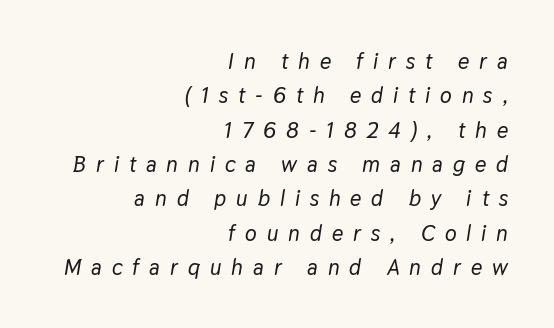
The image shows 22 px text type, italic (leaning right); set right-aligned, normal line spacing (1.56x), unusually wide letter spacing (+0.45 em), not underlined.
